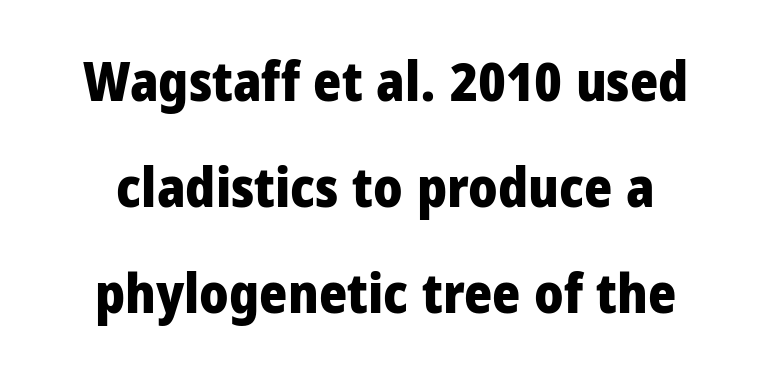
Q: Is the text bold? A: Yes.
Q: Is the text italic (slanted)? A: No, it is upright.
Q: Is the typeface a serif or a sans-serif typeface? A: Sans-serif.
Q: Is the text underlined? A: No.
Q: Is the spacing between letters normal or unusually wide? A: Normal.
Q: Is the spacing between lines tight, normal or loose? A: Loose.
Q: Width (condensed, normal, or wide)? A: Condensed.
Q: Stroke contrast? A: Low.
Q: x-height? A: Large.
Q: Monospaced? A: No.
